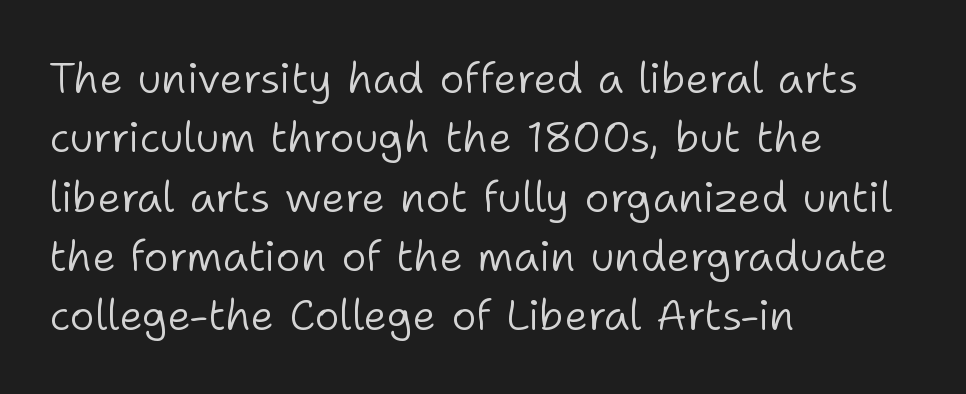
Q: Is the text bold? A: No.
Q: Is the text italic (slanted)? A: No, it is upright.
Q: Is the typeface a serif or a sans-serif typeface? A: Sans-serif.
Q: Is the text underlined? A: No.
Q: How is the paragraph aligned? A: Left-aligned.
Q: Is the spacing between letters normal or unusually wide? A: Normal.
Q: Is the spacing between lines tight, normal or loose? A: Normal.
Q: Width (condensed, normal, or wide)? A: Normal.
Q: Stroke contrast? A: Low.
Q: x-height? A: Medium.
Q: Monospaced? A: No.
